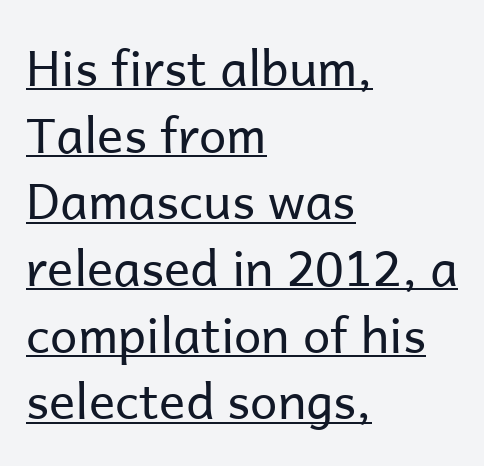
Leftover space on each line is placed entirely after the last word. This is sans-serif lettering, the kind often seen on screens and signage. Glance below the letters and you will spot a drawn line. Heaviness? Minimal to ordinary, like unemphasized prose. This is the regular roman posture of the typeface.
